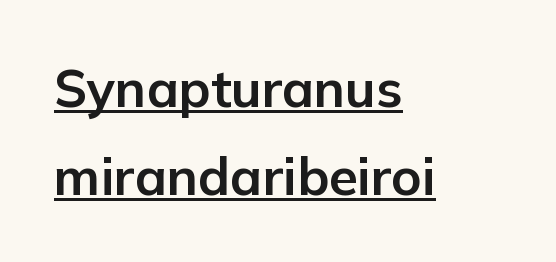
Q: Is the text bold? A: Yes.
Q: Is the text italic (slanted)? A: No, it is upright.
Q: Is the typeface a serif or a sans-serif typeface? A: Sans-serif.
Q: Is the text underlined? A: Yes.
Q: How is the paragraph aligned? A: Left-aligned.
Q: Is the spacing between letters normal or unusually wide? A: Normal.
Q: Is the spacing between lines tight, normal or loose? A: Normal.
Q: Width (condensed, normal, or wide)? A: Normal.
Q: Stroke contrast? A: Low.
Q: x-height? A: Medium.
Q: Monospaced? A: No.
